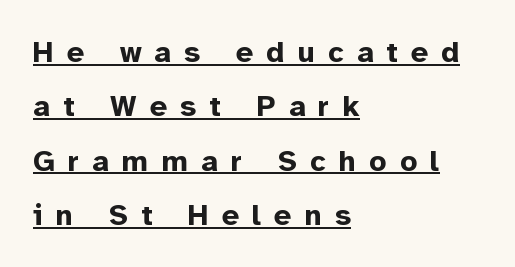
The image shows 30 px bold sans-serif type, upright; set left-aligned, line spacing 1.81x, unusually wide letter spacing (+0.44 em), underlined; low stroke contrast and a medium x-height.
